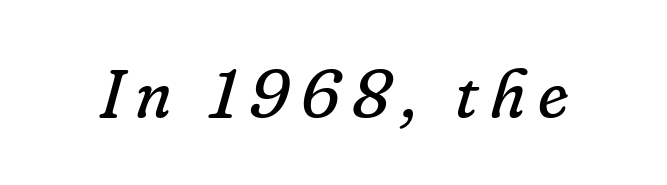
{"serif": "yes", "italic": "yes", "lean": "right", "slant_degrees": 16, "bold": "no", "weight": "regular", "width": "normal", "stroke_contrast": "low", "x_height": "small", "monospaced": "no", "underline": "no", "glyph_px": 68}
